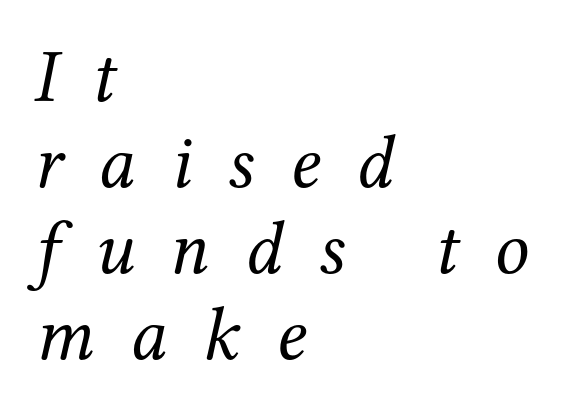
Q: Is the text bold? A: No.
Q: Is the text italic (slanted)? A: Yes, it leans right by about 12 degrees.
Q: Is the typeface a serif or a sans-serif typeface? A: Serif.
Q: Is the text underlined? A: No.
Q: How is the paragraph aligned? A: Left-aligned.
Q: Is the spacing between letters normal or unusually wide? A: Unusually wide.
Q: Is the spacing between lines tight, normal or loose? A: Tight.
Q: Width (condensed, normal, or wide)? A: Normal.
Q: Stroke contrast? A: Medium.
Q: x-height? A: Medium.
Q: Monospaced? A: No.
